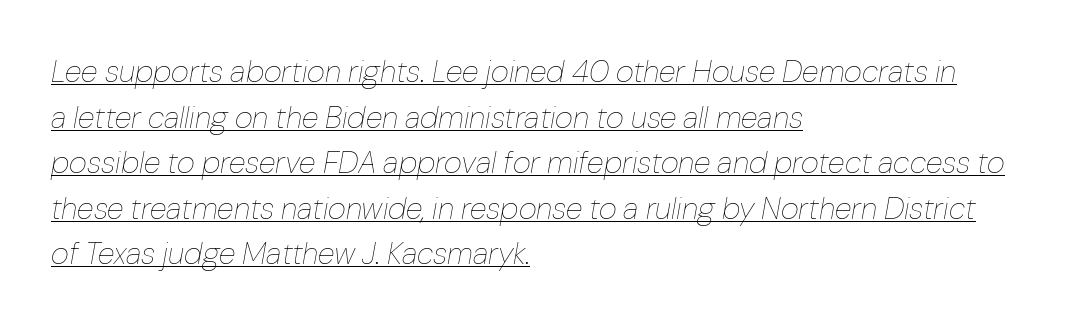
A typesetter would mark this as italic. The letters advance in unequal steps, a hallmark of proportional type. The lines sit at an ordinary, default distance from one another. Looks like someone drew a line under every word here. If you drew a ruler down the left edge, every line would touch it.
